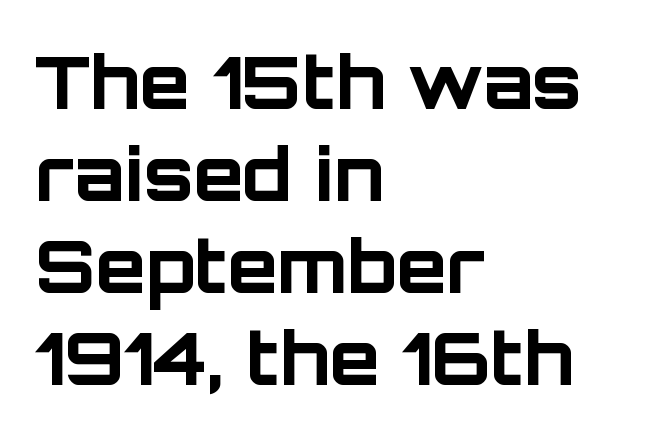
The image shows 73 px bold sans-serif type, upright; set left-aligned, normal line spacing (1.26x), normal letter spacing, not underlined; low stroke contrast and a large x-height.
